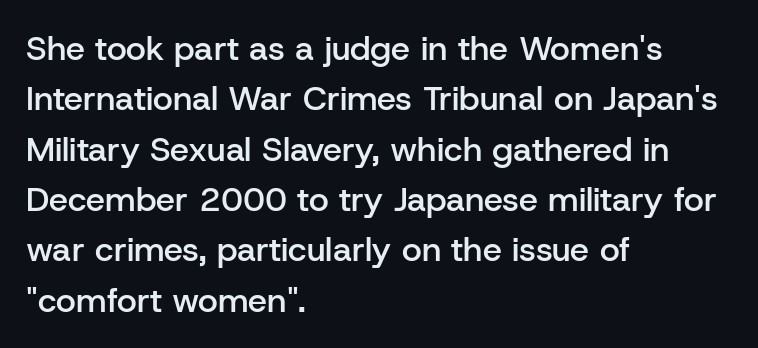
The image shows 34 px semibold sans-serif type, upright; set left-aligned, normal line spacing (1.48x), normal letter spacing, not underlined; low stroke contrast and a medium x-height.
